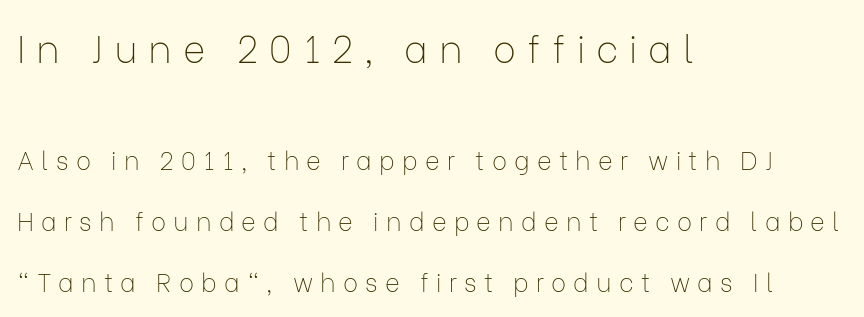
{"serif": "no", "italic": "no", "bold": "no", "weight": "thin", "width": "normal", "stroke_contrast": "low", "x_height": "medium", "monospaced": "no", "underline": "no", "align": "left", "line_spacing": "loose", "line_spacing_ratio": 2.44, "letter_spacing": "wide", "letter_spacing_em": 0.29, "larger_block": "first", "size_ratio": 1.52, "glyph_px": 38}
